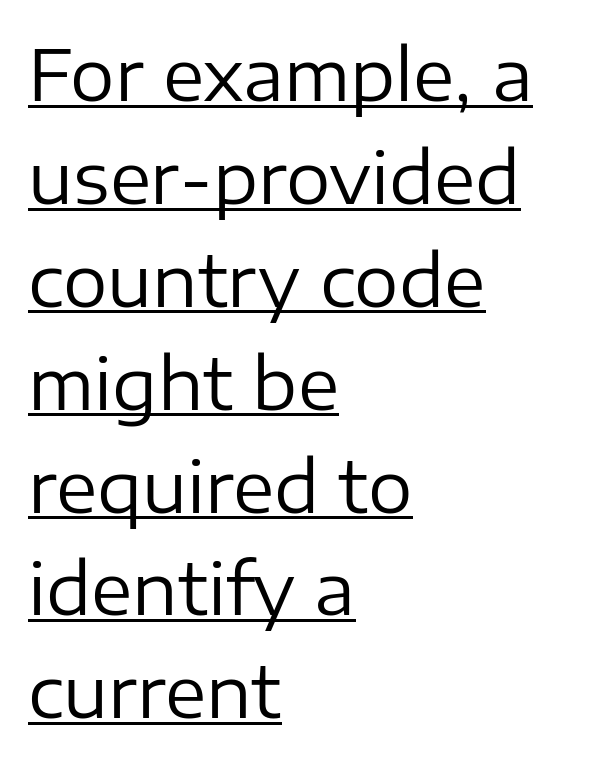
Q: Is the text bold? A: No.
Q: Is the text italic (slanted)? A: No, it is upright.
Q: Is the typeface a serif or a sans-serif typeface? A: Sans-serif.
Q: Is the text underlined? A: Yes.
Q: How is the paragraph aligned? A: Left-aligned.
Q: Is the spacing between letters normal or unusually wide? A: Normal.
Q: Is the spacing between lines tight, normal or loose? A: Normal.
Q: Width (condensed, normal, or wide)? A: Normal.
Q: Stroke contrast? A: Low.
Q: x-height? A: Medium.
Q: Monospaced? A: No.
